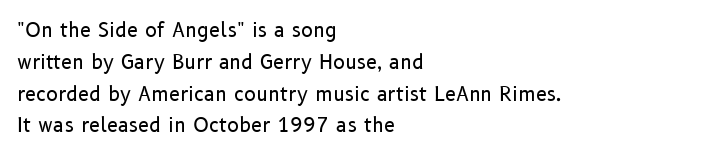
The image shows 20 px text type, upright; set left-aligned, normal line spacing (1.59x), normal letter spacing, not underlined.
